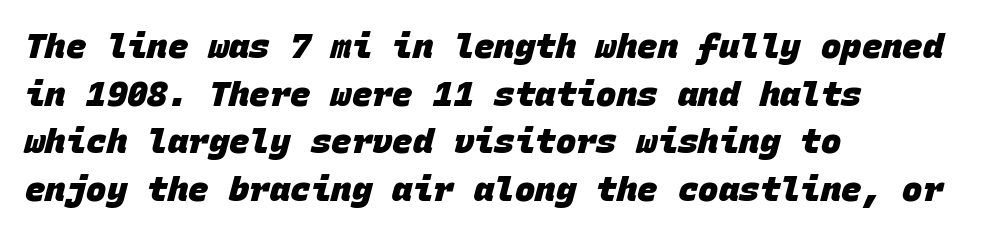
{"serif": "no", "bold": "yes", "weight": "heavy", "width": "normal", "stroke_contrast": "low", "x_height": "large", "monospaced": "yes", "underline": "no", "align": "left", "line_spacing": "normal", "line_spacing_ratio": 1.4, "letter_spacing": "normal", "letter_spacing_em": 0.0, "glyph_px": 34}
